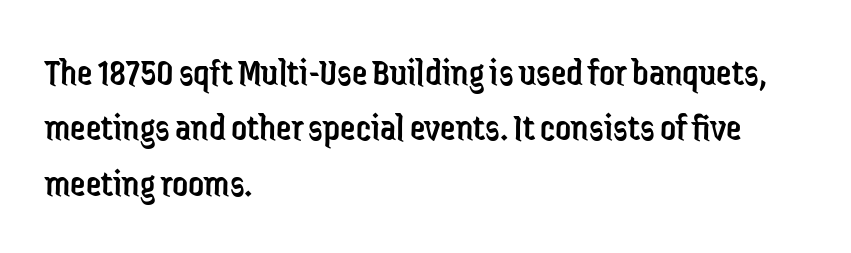
Q: Is the text bold? A: No.
Q: Is the text italic (slanted)? A: No, it is upright.
Q: Is the typeface a serif or a sans-serif typeface? A: Sans-serif.
Q: Is the text underlined? A: No.
Q: How is the paragraph aligned? A: Left-aligned.
Q: Is the spacing between letters normal or unusually wide? A: Normal.
Q: Is the spacing between lines tight, normal or loose? A: Normal.
Q: Width (condensed, normal, or wide)? A: Condensed.
Q: Stroke contrast? A: Low.
Q: x-height? A: Medium.
Q: Monospaced? A: No.
